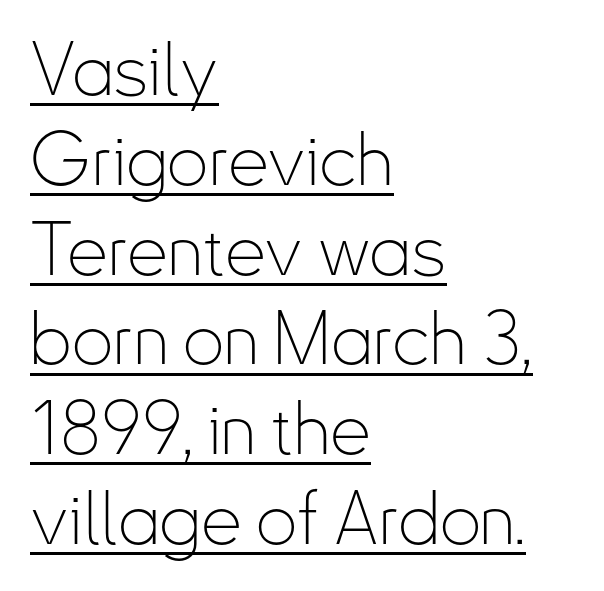
{"serif": "no", "italic": "no", "bold": "no", "weight": "thin", "width": "condensed", "stroke_contrast": "low", "x_height": "small", "monospaced": "no", "underline": "yes", "align": "left", "line_spacing_ratio": 1.23, "letter_spacing": "normal", "letter_spacing_em": 0.0, "glyph_px": 73}
